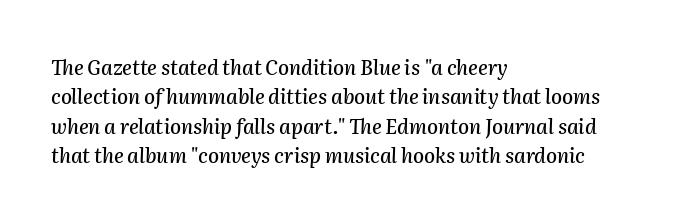
The image shows 20 px text type, italic (leaning right); set left-aligned, normal line spacing (1.47x), normal letter spacing, not underlined.
